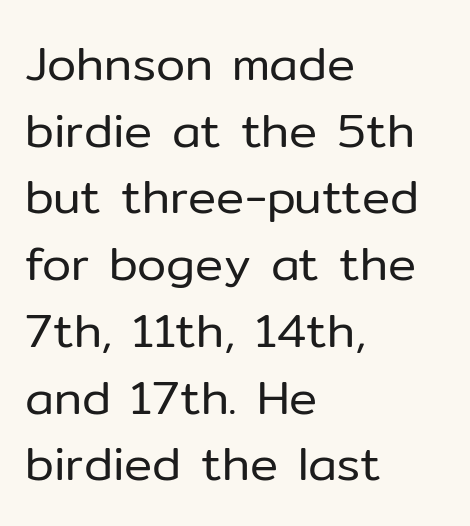
{"serif": "no", "italic": "no", "bold": "no", "weight": "regular", "width": "normal", "stroke_contrast": "low", "x_height": "medium", "monospaced": "no", "underline": "no", "align": "left", "line_spacing": "normal", "line_spacing_ratio": 1.42, "letter_spacing": "normal", "letter_spacing_em": 0.0, "glyph_px": 47}
